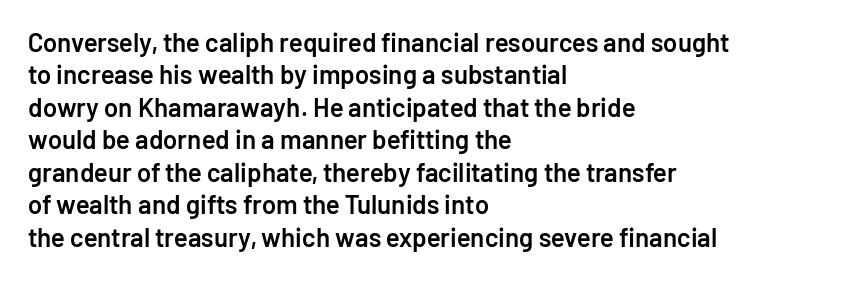
The image shows 26 px text type, upright; set left-aligned, normal line spacing (1.25x), normal letter spacing, not underlined.
